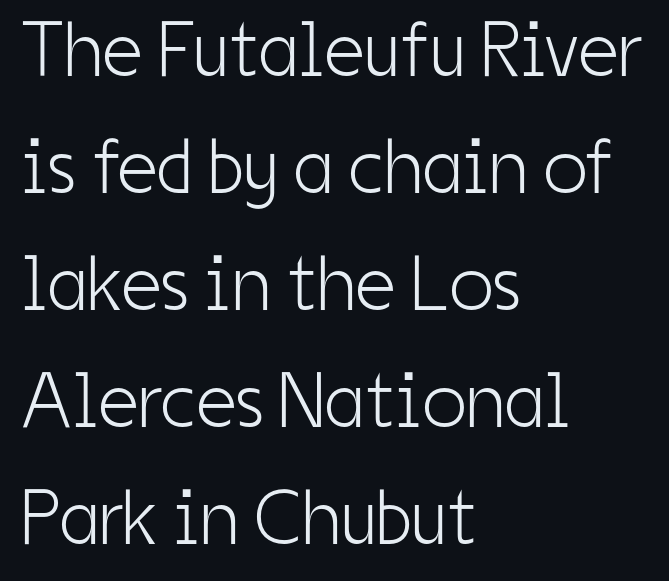
The image shows 78 px light, condensed sans-serif type, upright; set left-aligned, normal line spacing (1.5x), normal letter spacing, not underlined; low stroke contrast and a medium x-height.
